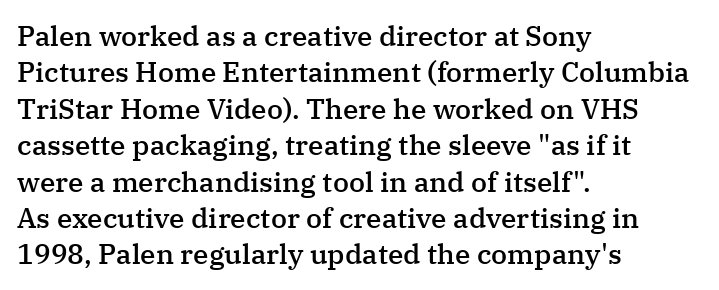
The image shows 28 px semibold serif type, upright; set left-aligned, normal line spacing (1.3x), normal letter spacing, not underlined; medium stroke contrast and a medium x-height.
